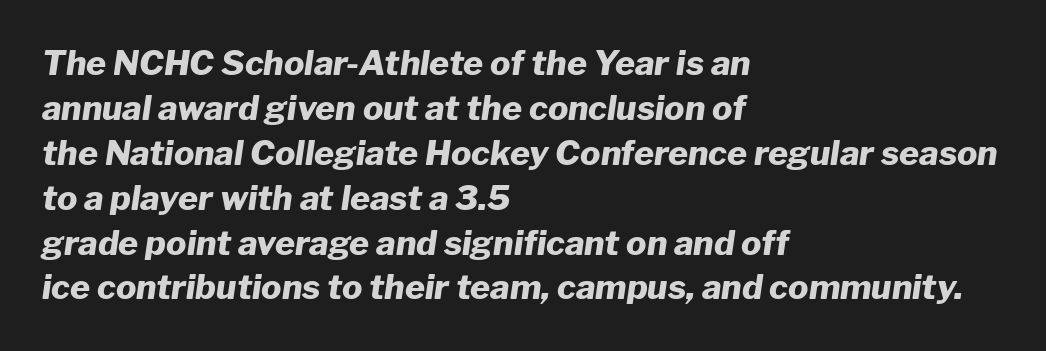
{"italic": "yes", "lean": "right", "slant_degrees": 8, "bold": "yes", "weight": "heavy", "width": "normal", "stroke_contrast": "low", "x_height": "medium", "monospaced": "no", "underline": "no", "align": "left", "line_spacing": "normal", "line_spacing_ratio": 1.32, "letter_spacing": "normal", "letter_spacing_em": 0.0, "glyph_px": 34}
